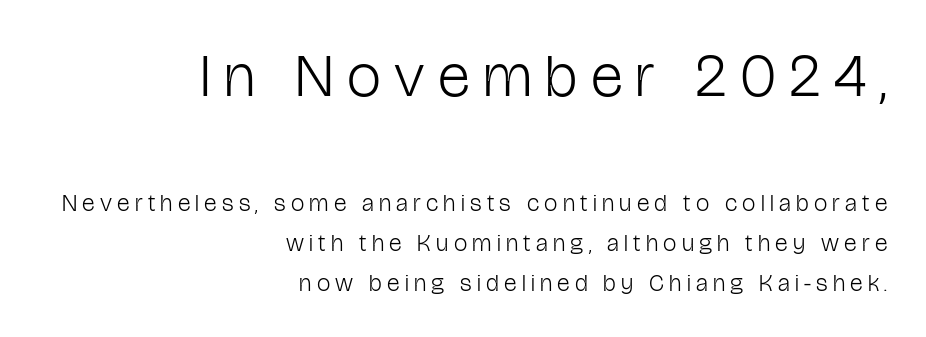
The image shows 61 px light, condensed sans-serif type, upright; set right-aligned, normal line spacing (1.65x), unusually wide letter spacing (+0.22 em), not underlined; the first (top) block is 2.54x larger; low stroke contrast and a medium x-height.
